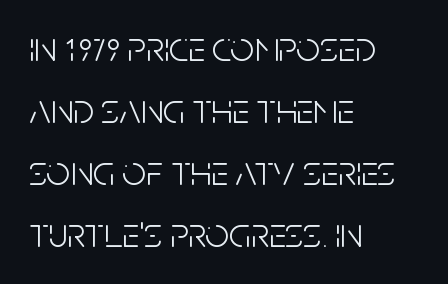
{"serif": "no", "italic": "no", "bold": "no", "weight": "light", "width": "condensed", "stroke_contrast": "low", "x_height": "large", "monospaced": "no", "underline": "no", "align": "left", "line_spacing": "normal", "line_spacing_ratio": 1.48, "letter_spacing": "normal", "letter_spacing_em": 0.0, "glyph_px": 42}
